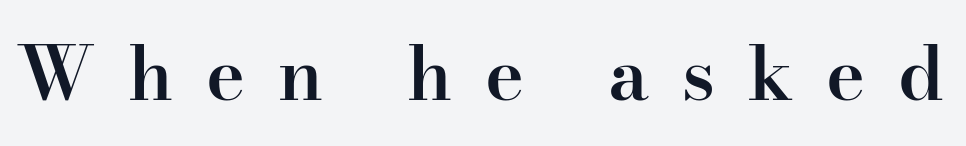
{"serif": "yes", "italic": "no", "bold": "semi", "weight": "semibold", "width": "normal", "stroke_contrast": "high", "x_height": "small", "monospaced": "no", "underline": "no", "letter_spacing": "wide", "letter_spacing_em": 0.44, "glyph_px": 74}
